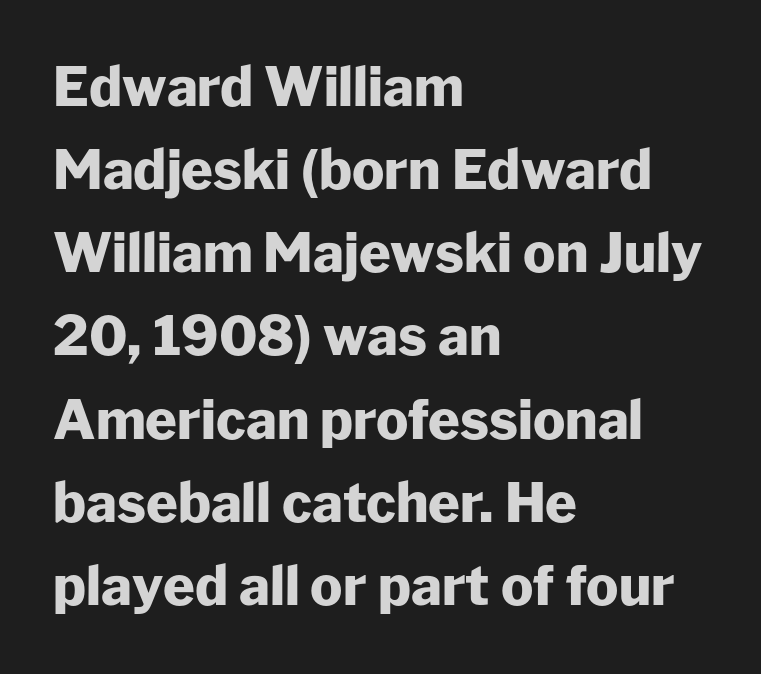
The letters stand upright; this is a roman face. Nope, no serifs anywhere on these letters. The passage shown is not underscored anywhere. The lines are quadded left. Tracking here is standard; glyphs follow each other at the usual distance. Do the characters align in a grid? No, the font is proportional.
